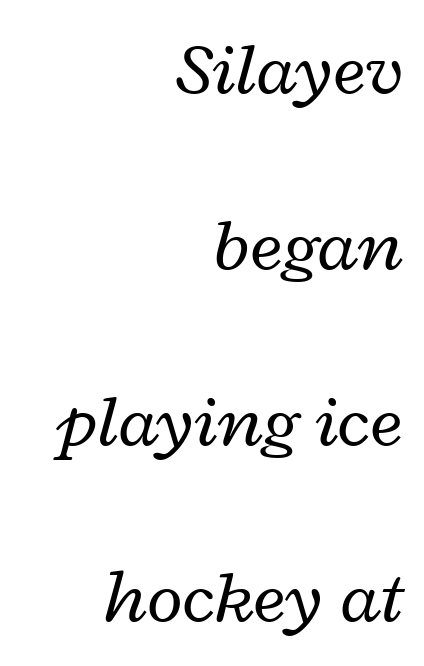
Q: Is the text bold? A: No.
Q: Is the text italic (slanted)? A: Yes, it leans right by about 12 degrees.
Q: Is the text underlined? A: No.
Q: How is the paragraph aligned? A: Right-aligned.
Q: Is the spacing between letters normal or unusually wide? A: Normal.
Q: Is the spacing between lines tight, normal or loose? A: Loose.
Q: Width (condensed, normal, or wide)? A: Wide.
Q: Stroke contrast? A: Low.
Q: x-height? A: Medium.
Q: Monospaced? A: No.
